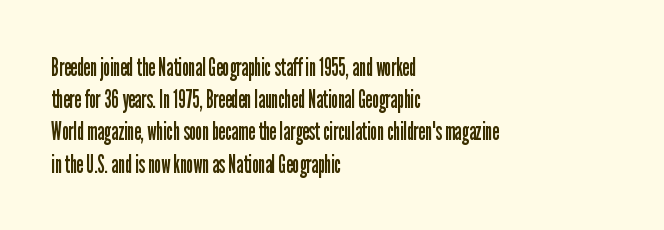
{"italic": "no", "bold": "no", "underline": "no", "align": "left", "line_spacing": "normal", "line_spacing_ratio": 1.29, "letter_spacing": "normal", "letter_spacing_em": 0.0, "glyph_px": 25}
